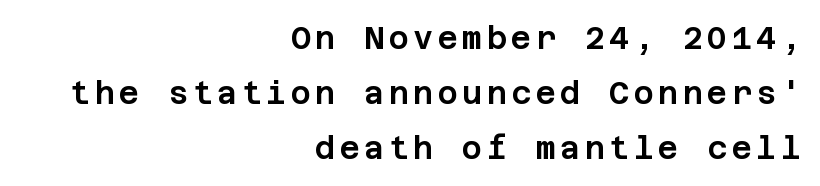
Q: Is the text italic (slanted)? A: No, it is upright.
Q: Is the typeface a serif or a sans-serif typeface? A: Sans-serif.
Q: Is the text underlined? A: No.
Q: How is the paragraph aligned? A: Right-aligned.
Q: Width (condensed, normal, or wide)? A: Normal.
Q: Stroke contrast? A: Low.
Q: x-height? A: Large.
